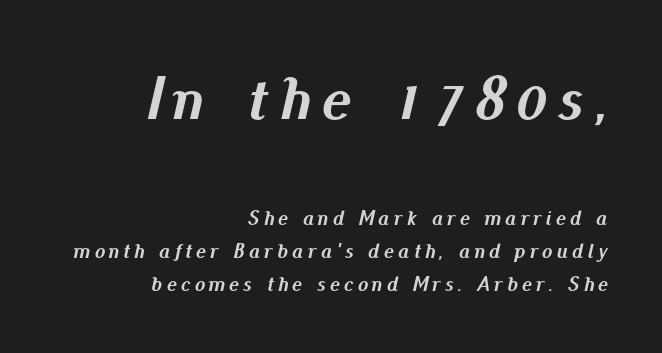
The image shows 62 px semibold type, italic (leaning right); set right-aligned, normal line spacing (1.58x), unusually wide letter spacing (+0.2 em), not underlined; the first (top) block is 2.95x larger; medium stroke contrast and a small x-height.
